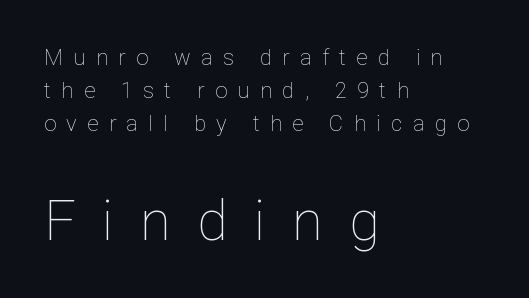
{"italic": "no", "bold": "no", "weight": "thin", "width": "normal", "stroke_contrast": "low", "x_height": "medium", "monospaced": "no", "underline": "no", "align": "left", "line_spacing": "normal", "line_spacing_ratio": 1.5, "letter_spacing": "wide", "letter_spacing_em": 0.47, "larger_block": "second", "size_ratio": 2.55, "glyph_px": 56}
